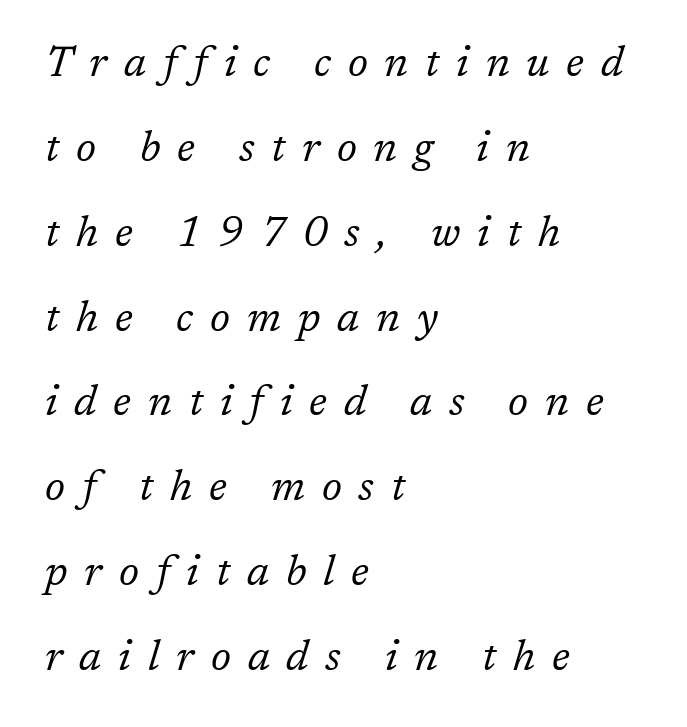
Heaviness? Minimal to ordinary, like unemphasized prose. Character widths vary here, with narrow letters taking less room than wide ones. Regarding leading, the lines here are spaced well apart. Compared with typical body copy, the letter spacing here is much looser. Underline: absent.
